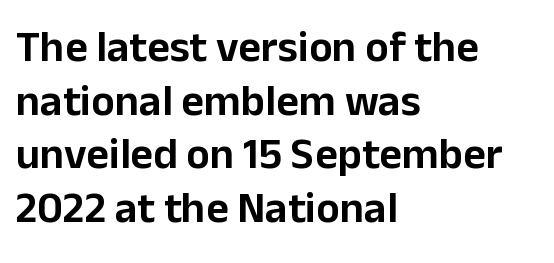
Here the glyphs are tracked normally, forming tight word shapes. The words here are not underlined. The font's upright variant was chosen for this text. Font category for this specimen: sans-serif.
